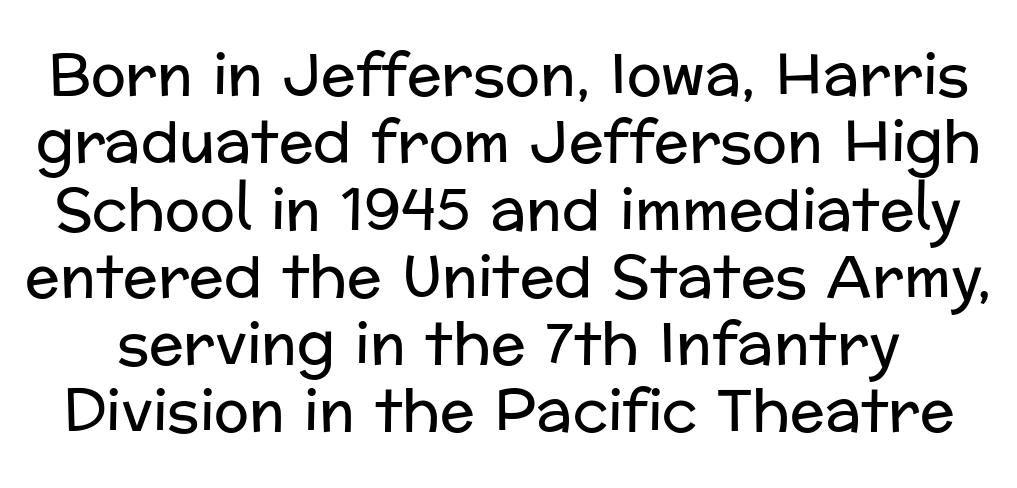
Q: Is the text bold? A: No.
Q: Is the text italic (slanted)? A: No, it is upright.
Q: Is the typeface a serif or a sans-serif typeface? A: Sans-serif.
Q: Is the text underlined? A: No.
Q: Is the spacing between letters normal or unusually wide? A: Normal.
Q: Width (condensed, normal, or wide)? A: Normal.
Q: Stroke contrast? A: Low.
Q: x-height? A: Medium.
Q: Monospaced? A: No.
